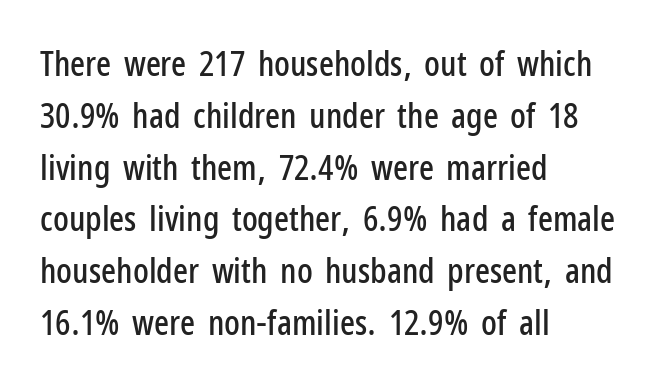
Q: Is the text italic (slanted)? A: No, it is upright.
Q: Is the typeface a serif or a sans-serif typeface? A: Sans-serif.
Q: Is the text underlined? A: No.
Q: How is the paragraph aligned? A: Left-aligned.
Q: Is the spacing between letters normal or unusually wide? A: Normal.
Q: Is the spacing between lines tight, normal or loose? A: Normal.
Q: Width (condensed, normal, or wide)? A: Condensed.
Q: Stroke contrast? A: Low.
Q: x-height? A: Medium.
Q: Monospaced? A: No.
